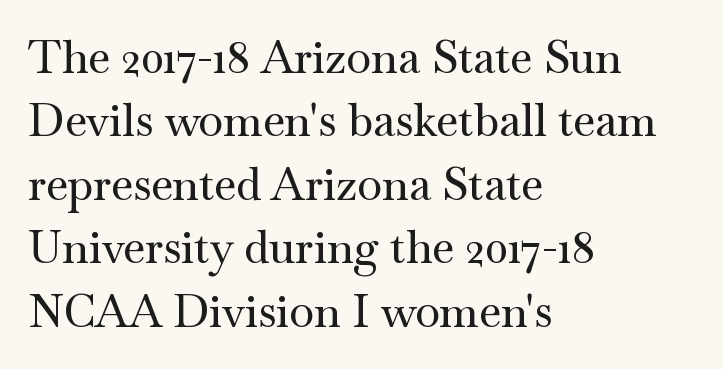
The image shows 45 px wide serif type, upright; set left-aligned, normal line spacing (1.41x), normal letter spacing, not underlined; medium stroke contrast and a small x-height.
